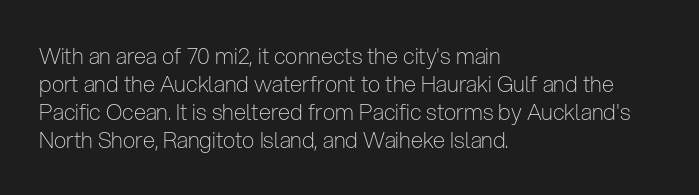
No extra ink here — the face is not bold. Students, observe: this is what conventionally led text looks like. Visually the block forms a straight wall on the left and a jagged coastline on the right. Clear beneath every line of the passage.
